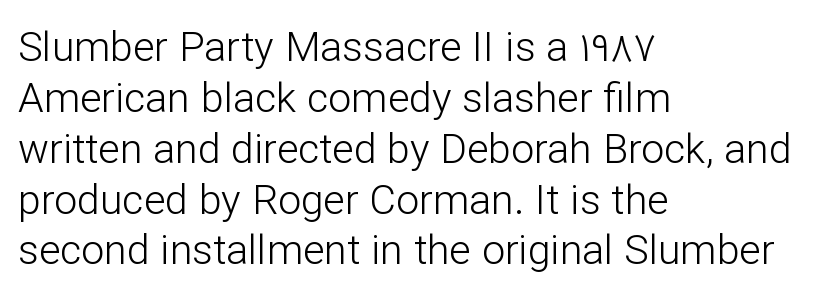
A sans-serif font was chosen for this passage. The line texture is even and compact thanks to regular tracking. Does the lettering tilt? It doesn't — this is upright. If you drew a ruler down the left edge, every line would touch it. Has an underline been added? It has not. The passage shown is not bold in any degree.
